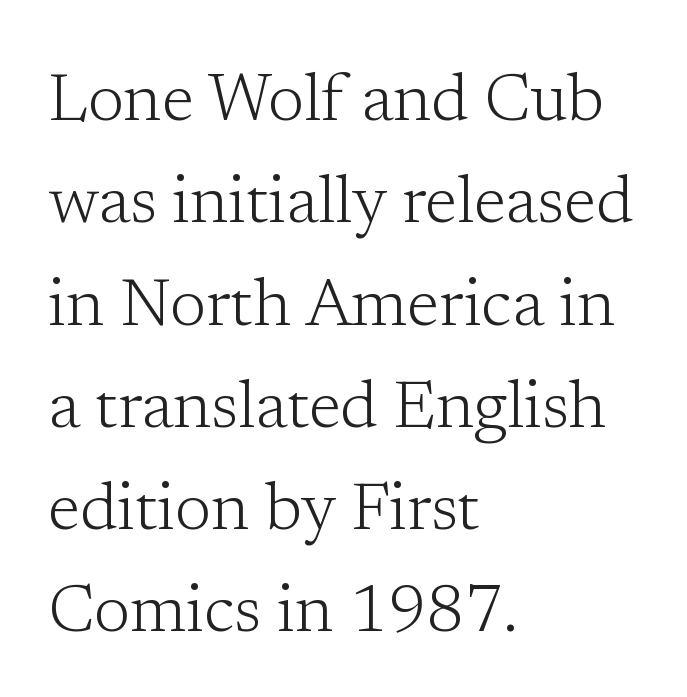
The typesetting does not lean heavy: it is not bold. Inter-character spacing is left at the font's built-in metrics. Varying glyph widths throughout — classic text-font behaviour. Stroke terminals: seriffed. Tall strokes in this sample are plumb rather than angled. Line spacing here is normal.
